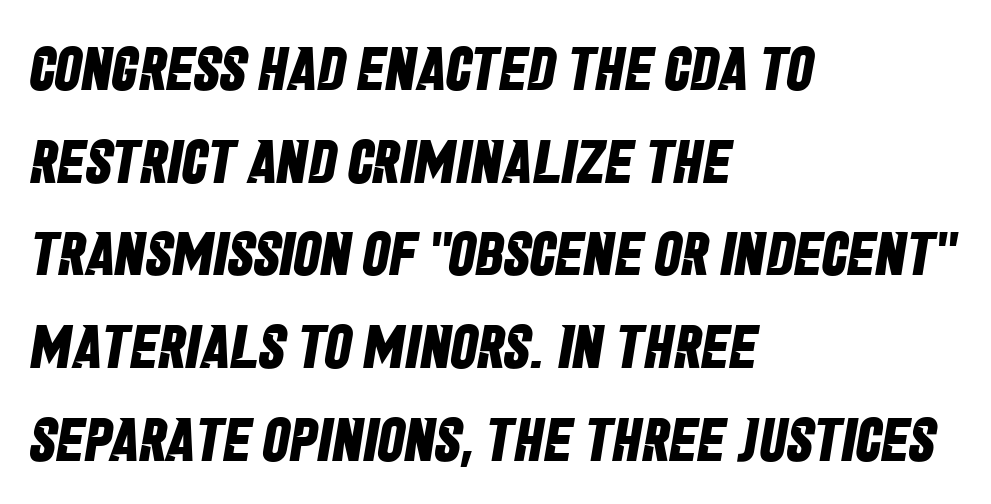
Q: Is the text bold? A: Yes.
Q: Is the typeface a serif or a sans-serif typeface? A: Sans-serif.
Q: Is the text underlined? A: No.
Q: How is the paragraph aligned? A: Left-aligned.
Q: Is the spacing between letters normal or unusually wide? A: Normal.
Q: Is the spacing between lines tight, normal or loose? A: Normal.
Q: Width (condensed, normal, or wide)? A: Condensed.
Q: Stroke contrast? A: Low.
Q: x-height? A: Large.
Q: Monospaced? A: No.
